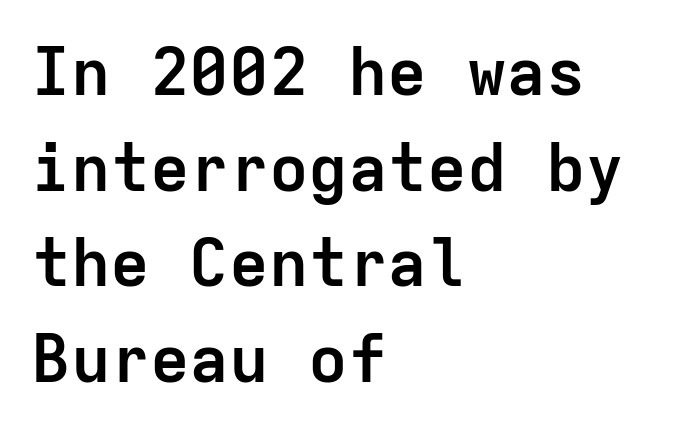
This rendering employs a face without finishing strokes, i.e., a sans-serif. Style check: upright. A student would call this left alignment; a typographer would say flush left, rag right. This sample has the even, mechanical cadence of fixed-width lettering. The passage shown is not underscored anywhere. Each glyph is drawn with heavy, bold strokes.
